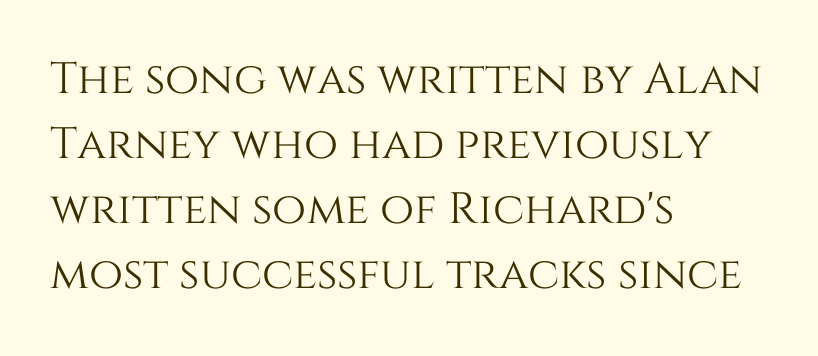
The space beneath each line is pristine and unruled. Rendered with straight, roman letterforms. A student would call this left alignment; a typographer would say flush left, rag right. Here the designer chose a conventional face with non-uniform glyph widths. A typesetter would call this zero additional tracking.
